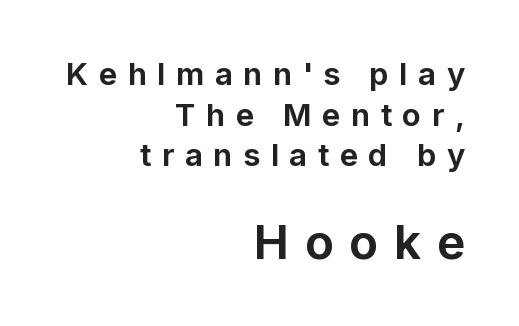
If you measured baseline to baseline, you'd find a middling distance. If you squint, the bottom block still reads clearly — it's the larger of the two. Posture: straight, roman, zero tilt. A sans-serif font was chosen for this passage.
